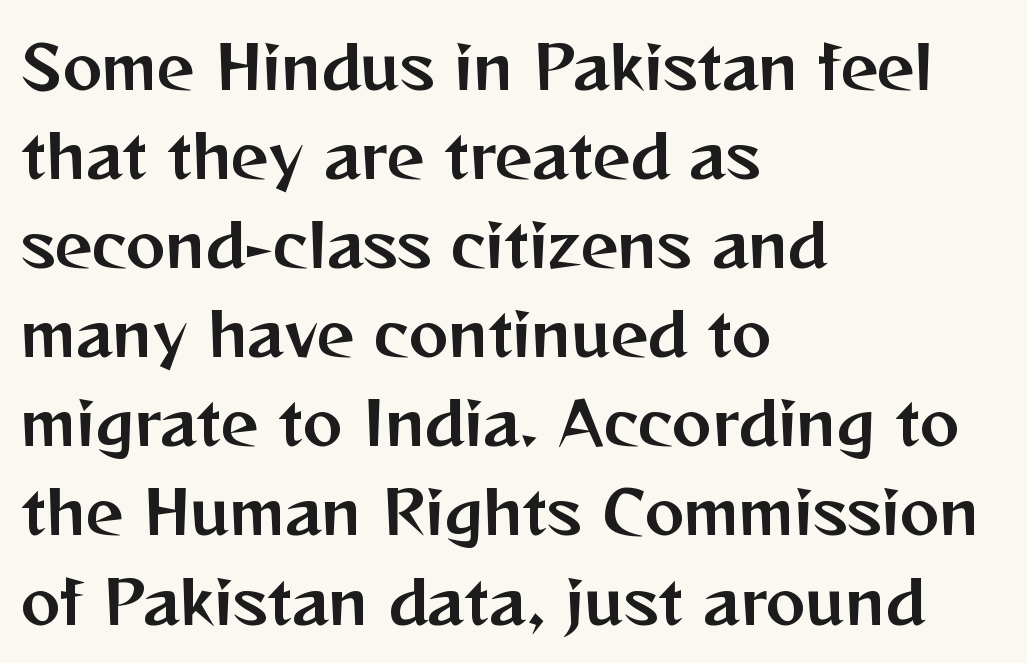
Q: Is the text italic (slanted)? A: No, it is upright.
Q: Is the typeface a serif or a sans-serif typeface? A: Sans-serif.
Q: Is the text underlined? A: No.
Q: How is the paragraph aligned? A: Left-aligned.
Q: Is the spacing between letters normal or unusually wide? A: Normal.
Q: Is the spacing between lines tight, normal or loose? A: Normal.
Q: Width (condensed, normal, or wide)? A: Normal.
Q: Stroke contrast? A: Medium.
Q: x-height? A: Medium.
Q: Monospaced? A: No.
